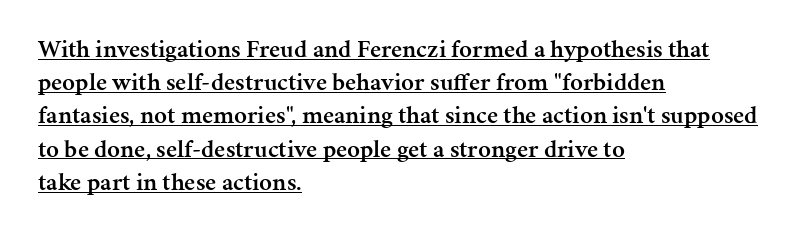
Underlining? Definitely there. A typesetter would call this leading conventional body-copy spacing. This is moderately heavy type, rendered in semibold. If you drew a ruler down the left edge, every line would touch it.
